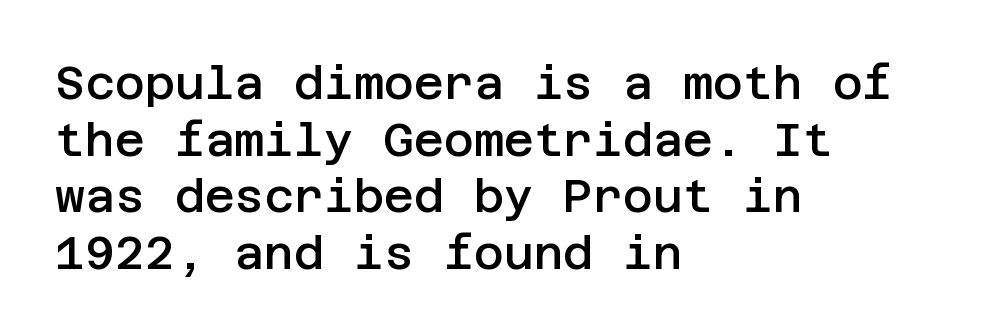
{"serif": "no", "italic": "no", "bold": "semi", "weight": "semibold", "width": "normal", "stroke_contrast": "low", "x_height": "large", "underline": "no", "align": "left", "line_spacing_ratio": 1.23, "letter_spacing": "normal", "letter_spacing_em": 0.0, "glyph_px": 46}
